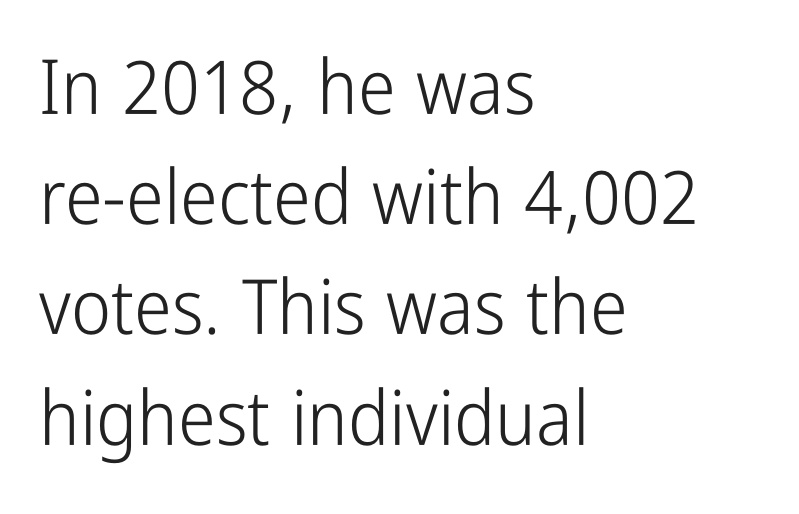
{"serif": "no", "italic": "no", "bold": "no", "weight": "light", "width": "condensed", "stroke_contrast": "low", "x_height": "medium", "monospaced": "no", "underline": "no", "align": "left", "line_spacing": "normal", "line_spacing_ratio": 1.45, "letter_spacing": "normal", "letter_spacing_em": 0.0, "glyph_px": 76}
